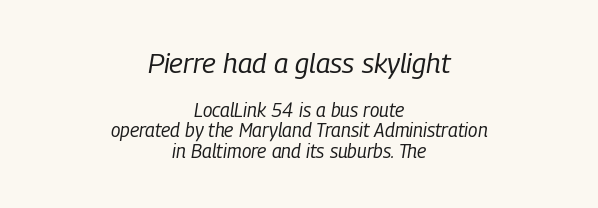
The image shows 28 px regular-weight, condensed type, italic (leaning right); set centered, tight line spacing (1.08x), normal letter spacing, not underlined; the first (top) block is 1.47x larger; low stroke contrast and a medium x-height.
